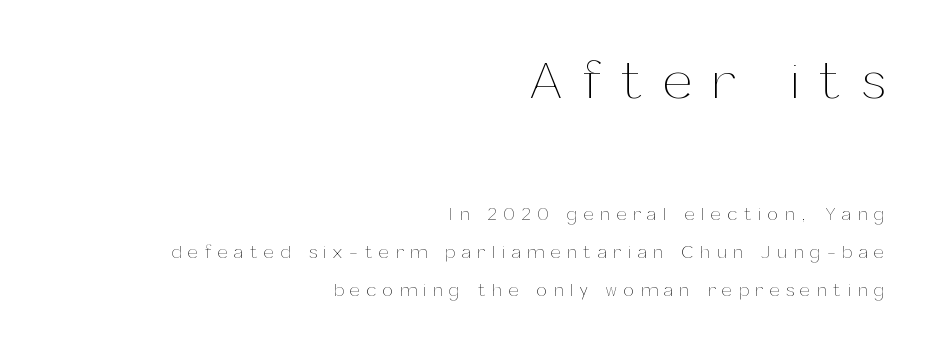
Q: Is the text bold? A: No.
Q: Is the text italic (slanted)? A: No, it is upright.
Q: Is the text underlined? A: No.
Q: How is the paragraph aligned? A: Right-aligned.
Q: Is the spacing between letters normal or unusually wide? A: Unusually wide.
Q: Is the spacing between lines tight, normal or loose? A: Loose.
Q: Which block of text is set in a larger size, the first (top) or the second (bottom)? A: The first (top) one.
Q: Width (condensed, normal, or wide)? A: Normal.
Q: Stroke contrast? A: Medium.
Q: x-height? A: Medium.
Q: Monospaced? A: No.
